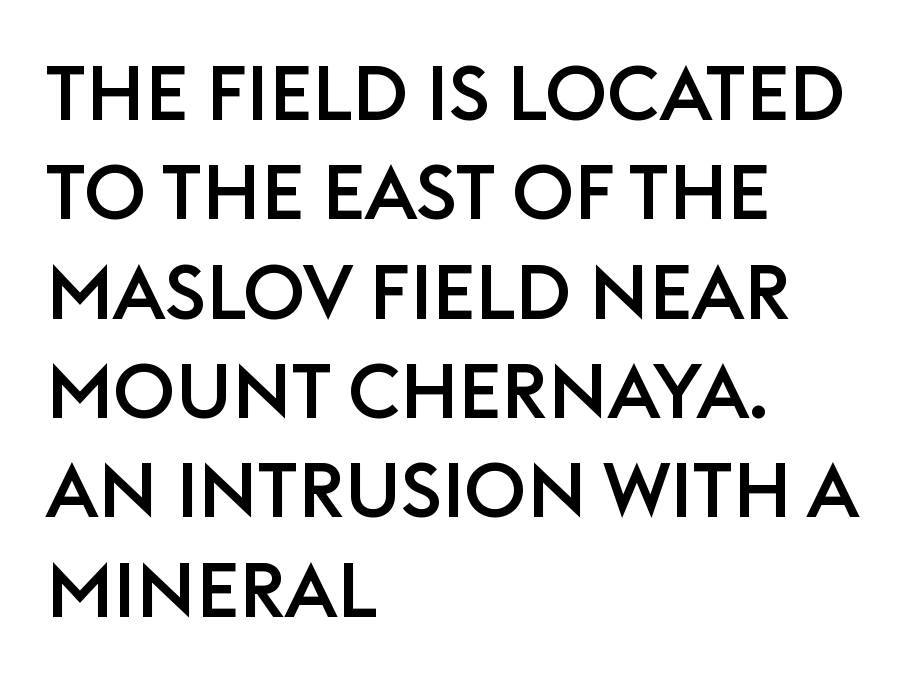
Q: Is the text italic (slanted)? A: No, it is upright.
Q: Is the typeface a serif or a sans-serif typeface? A: Sans-serif.
Q: Is the text underlined? A: No.
Q: How is the paragraph aligned? A: Left-aligned.
Q: Is the spacing between letters normal or unusually wide? A: Normal.
Q: Is the spacing between lines tight, normal or loose? A: Normal.
Q: Width (condensed, normal, or wide)? A: Normal.
Q: Stroke contrast? A: Low.
Q: x-height? A: Large.
Q: Monospaced? A: No.
